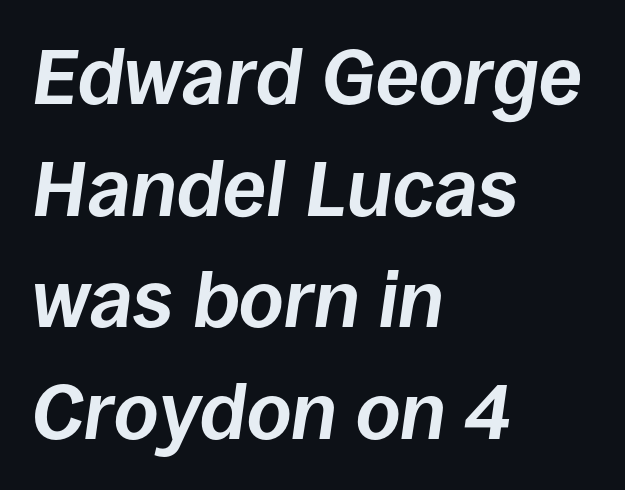
{"italic": "yes", "lean": "right", "slant_degrees": 8, "bold": "yes", "weight": "bold", "width": "normal", "stroke_contrast": "low", "x_height": "large", "monospaced": "no", "underline": "no", "align": "left", "line_spacing": "normal", "line_spacing_ratio": 1.43, "letter_spacing": "normal", "letter_spacing_em": 0.0, "glyph_px": 78}
